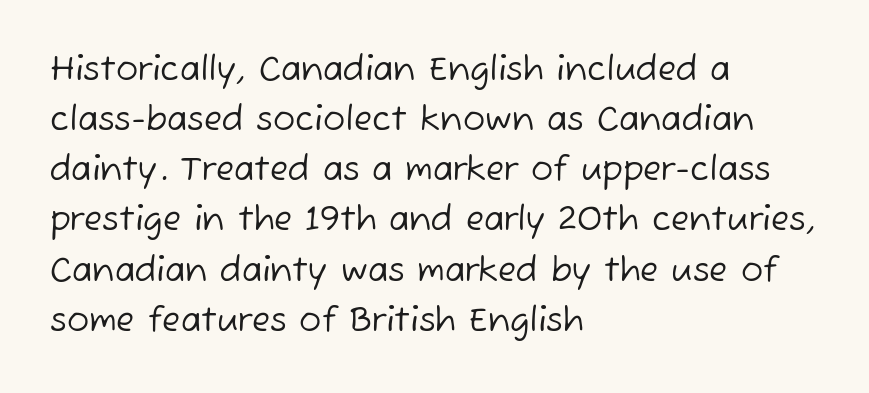
The image shows 33 px regular-weight sans-serif type; set left-aligned, normal line spacing (1.52x), normal letter spacing, not underlined; low stroke contrast and a medium x-height.
